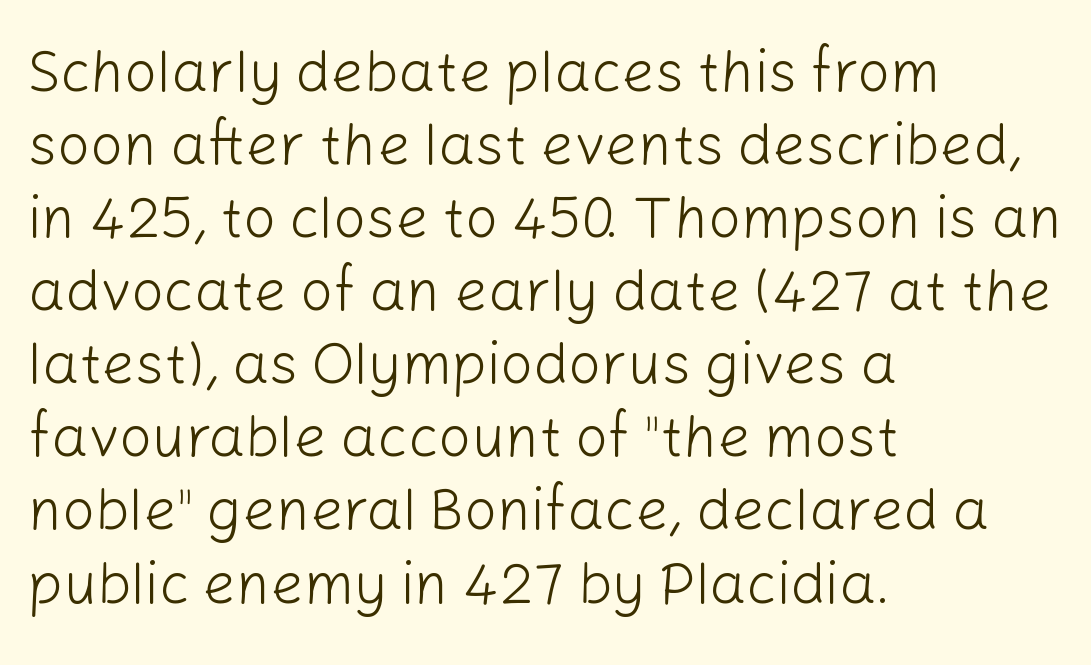
A sans-serif font was chosen for this passage. Students, note that the glyphs here touch the page at normal intervals. Letters rest on an invisible, unmarked baseline. What's the leading like? Ordinary, nothing unusual.
